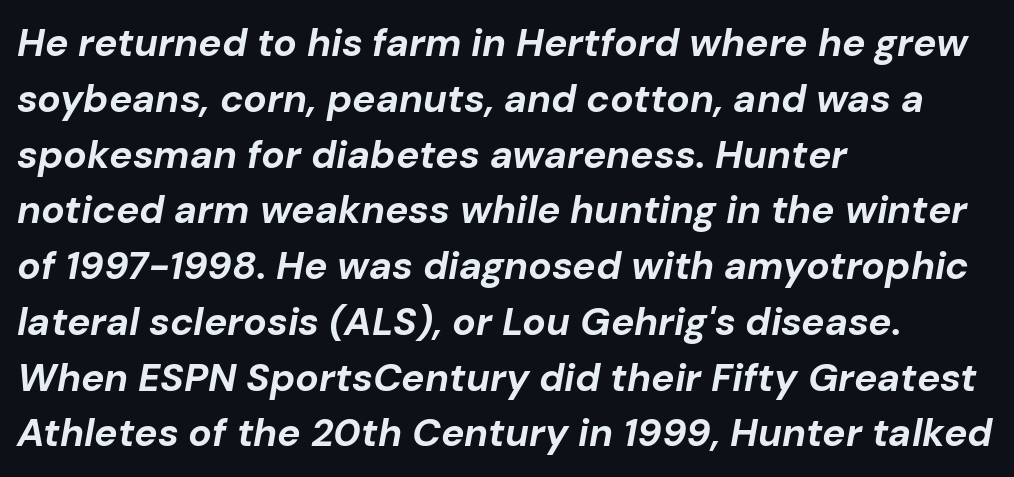
The image shows 39 px bold type, italic (leaning right); set left-aligned, normal line spacing (1.43x), normal letter spacing, not underlined; low stroke contrast and a medium x-height.
